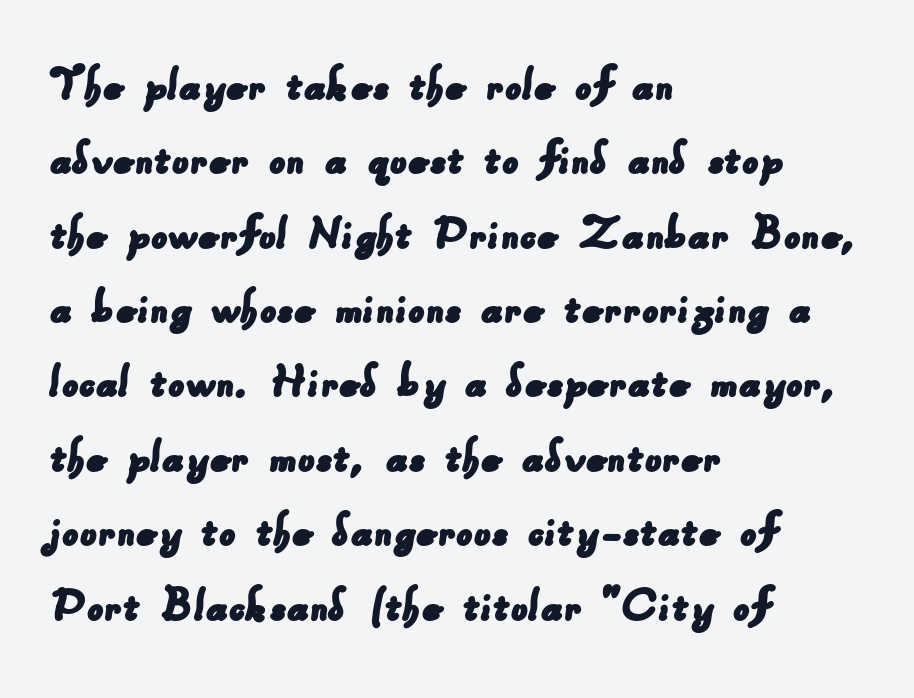
Here the designer chose a conventional face with non-uniform glyph widths. This rendering employs a face without finishing strokes, i.e., a sans-serif. Normally led — the rows are evenly, conventionally spaced. Which margin do the lines hug? The left one — the right edge is uneven.
